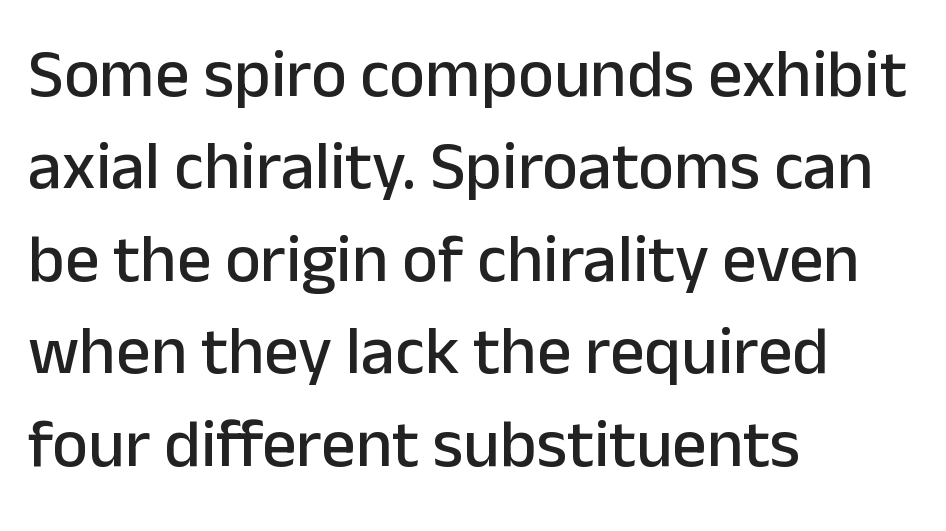
{"serif": "no", "italic": "no", "width": "normal", "stroke_contrast": "low", "x_height": "medium", "monospaced": "no", "underline": "no", "align": "left", "line_spacing": "normal", "line_spacing_ratio": 1.36, "letter_spacing": "normal", "letter_spacing_em": 0.0, "glyph_px": 68}
